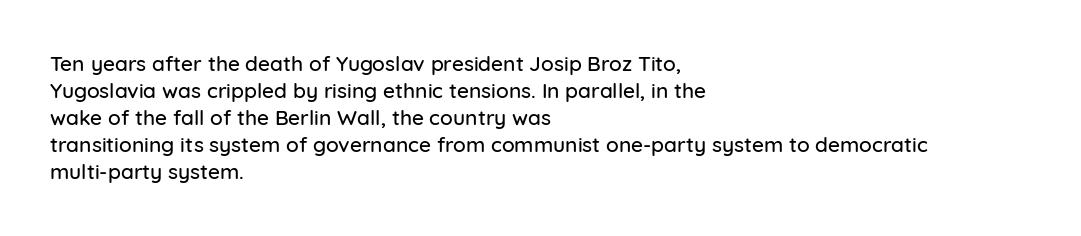
The letters stand straight up with perfectly vertical stems. Tracking here is standard; glyphs follow each other at the usual distance. Whoever set this chose a conventional vertical rhythm. The paragraph has a hard left edge and a soft right edge. Has an underline been added? It has not.
